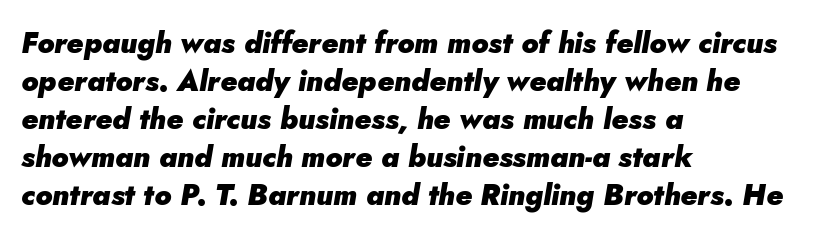
Q: Is the text bold? A: Yes.
Q: Is the text italic (slanted)? A: Yes, it leans right by about 5 degrees.
Q: Is the text underlined? A: No.
Q: How is the paragraph aligned? A: Left-aligned.
Q: Is the spacing between letters normal or unusually wide? A: Normal.
Q: Is the spacing between lines tight, normal or loose? A: Normal.
Q: Width (condensed, normal, or wide)? A: Normal.
Q: Stroke contrast? A: Low.
Q: x-height? A: Small.
Q: Monospaced? A: No.
